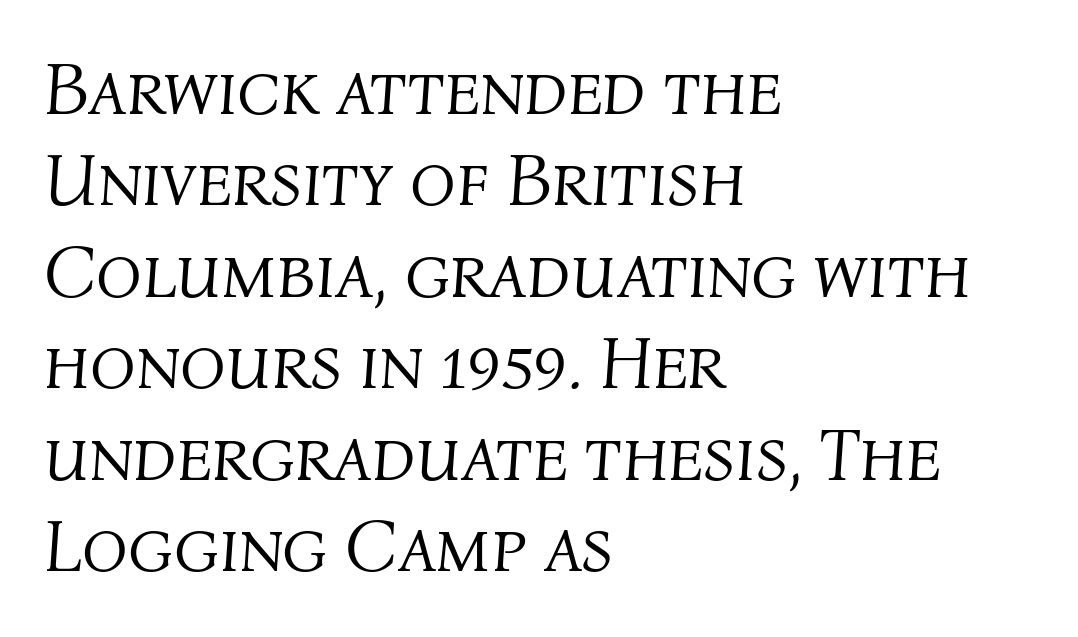
{"italic": "yes", "lean": "right", "slant_degrees": 4, "bold": "no", "weight": "light", "width": "normal", "stroke_contrast": "medium", "x_height": "medium", "monospaced": "no", "underline": "no", "align": "left", "line_spacing_ratio": 1.22, "letter_spacing": "normal", "letter_spacing_em": 0.0, "glyph_px": 75}
